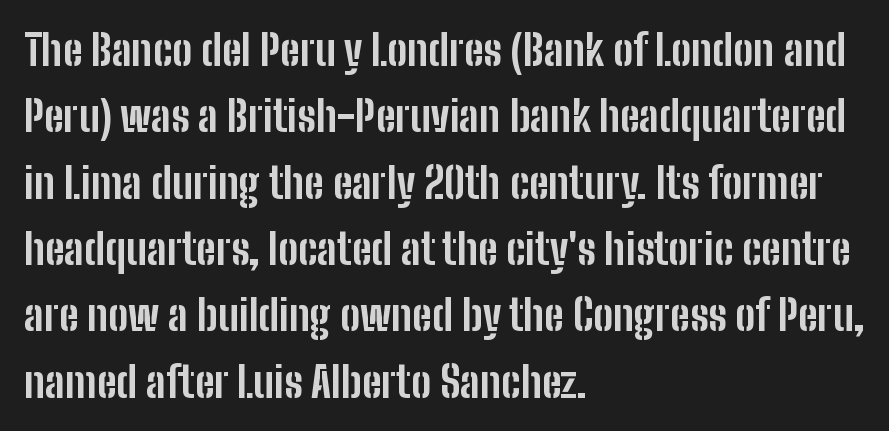
{"serif": "no", "italic": "no", "bold": "yes", "weight": "bold", "width": "condensed", "stroke_contrast": "low", "x_height": "medium", "monospaced": "no", "underline": "no", "align": "left", "line_spacing": "normal", "line_spacing_ratio": 1.58, "letter_spacing": "normal", "letter_spacing_em": 0.0, "glyph_px": 42}
